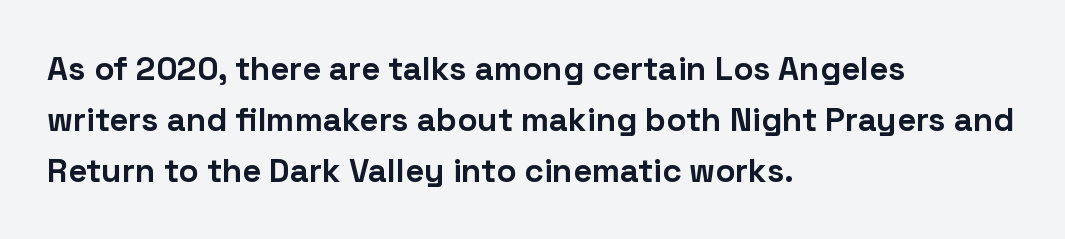
How are the letters spaced? Ordinarily, with no added tracking. The space directly below the letters is spotless. Reading down the block, your eye returns to a fixed left position each line. Chunky letters — that's bold for sure.
